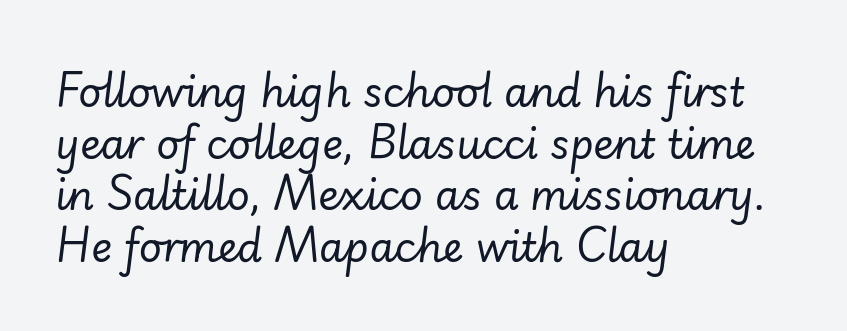
Teacher's note: observe the even left margin — that is flush-left alignment. Is this a fixed-width face? No — the glyphs have proportional, varying widths. The rendering keeps characters at their native spacing. Italic? Definitely — the glyphs are oblique. Is there much room between lines? A standard amount, neither cramped nor airy. A bare baseline throughout the passage.
